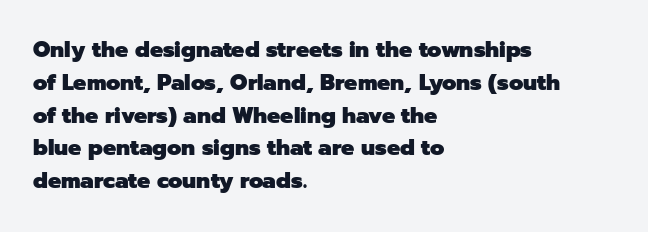
Q: Is the text bold? A: Yes.
Q: Is the text italic (slanted)? A: No, it is upright.
Q: Is the text underlined? A: No.
Q: How is the paragraph aligned? A: Left-aligned.
Q: Is the spacing between letters normal or unusually wide? A: Normal.
Q: Is the spacing between lines tight, normal or loose? A: Normal.
